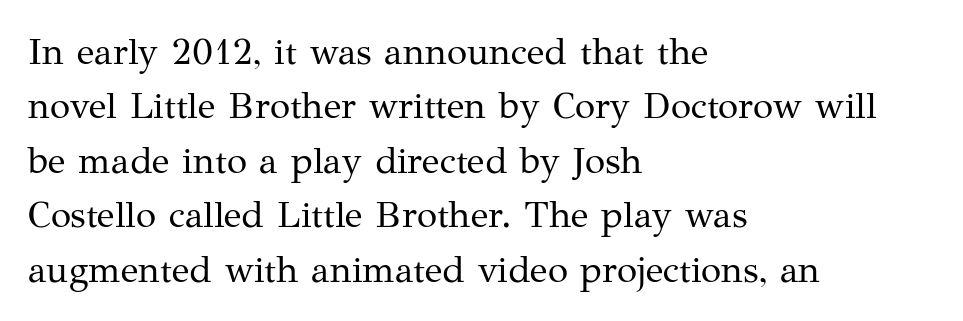
This is not heavy type; no bold has been used. No italicization has been applied; the sample stays upright. Varying glyph widths throughout — classic text-font behaviour. The lines sit at an ordinary, default distance from one another.
